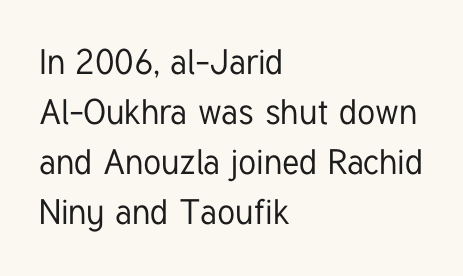
The image shows 35 px condensed sans-serif type, upright; set left-aligned, normal line spacing (1.43x), normal letter spacing, not underlined; low stroke contrast and a medium x-height.
